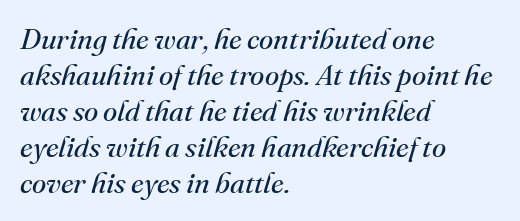
Q: Is the text bold? A: No.
Q: Is the text italic (slanted)? A: Yes, it leans right by about 16 degrees.
Q: Is the typeface a serif or a sans-serif typeface? A: Serif.
Q: Is the text underlined? A: No.
Q: How is the paragraph aligned? A: Left-aligned.
Q: Is the spacing between letters normal or unusually wide? A: Normal.
Q: Width (condensed, normal, or wide)? A: Normal.
Q: Stroke contrast? A: Medium.
Q: x-height? A: Small.
Q: Monospaced? A: No.
